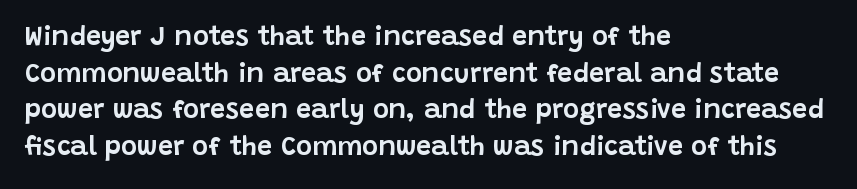
Alignment: flush left. The lettering stays uniformly vertical, giving the passage a roman look. The block of text has a typical density, with ordinary space between rows. Beneath every word, the page is bare. Compared with typical body copy, the letter spacing here is the same.
